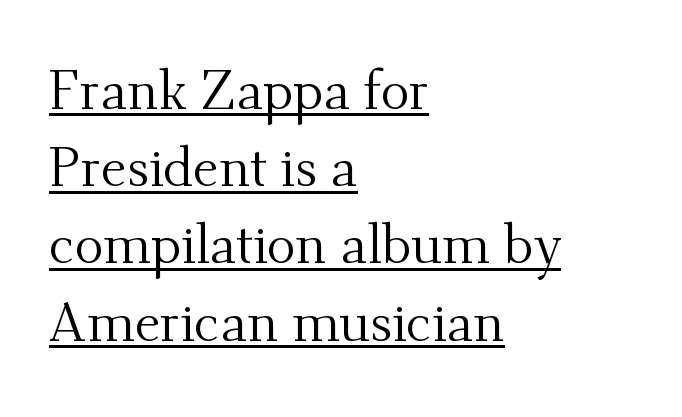
The image shows 54 px regular-weight serif type, upright; set left-aligned, normal line spacing (1.43x), normal letter spacing, underlined; medium stroke contrast and a small x-height.
